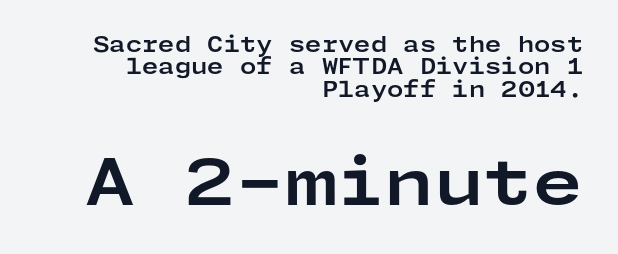
{"serif": "no", "italic": "no", "bold": "yes", "weight": "bold", "width": "wide", "stroke_contrast": "low", "x_height": "medium", "underline": "no", "align": "right", "line_spacing": "tight", "line_spacing_ratio": 1.07, "letter_spacing": "normal", "letter_spacing_em": 0.0, "larger_block": "second", "size_ratio": 3.05, "glyph_px": 64}
